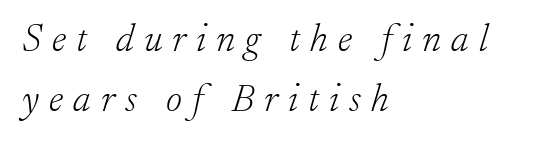
Letterform terminals end in serifs throughout the passage. Compared with a centered layout, this one pins lines to the left instead. Horizontal bands of white between lines are of average thickness. Is this a fixed-width face? No — the glyphs have proportional, varying widths. Letter spacing: wide.
